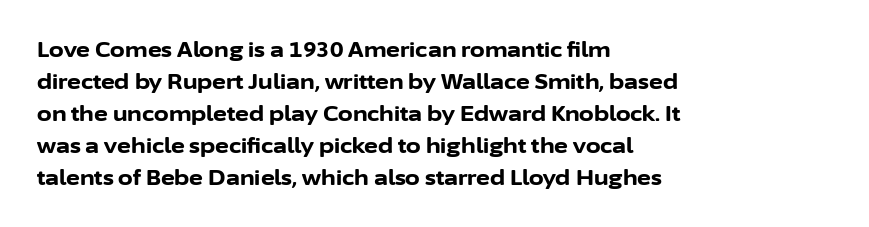
{"italic": "no", "bold": "yes", "underline": "no", "align": "left", "line_spacing": "normal", "line_spacing_ratio": 1.52, "letter_spacing": "normal", "letter_spacing_em": 0.0, "glyph_px": 21}
